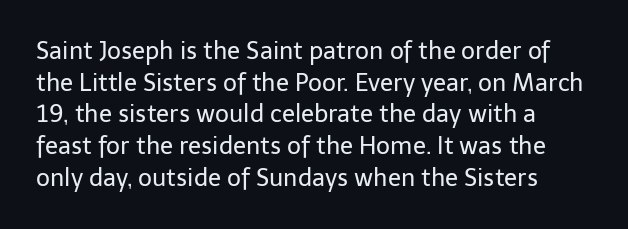
The image shows 24 px text type, upright; set left-aligned, normal line spacing (1.32x), normal letter spacing, not underlined.
